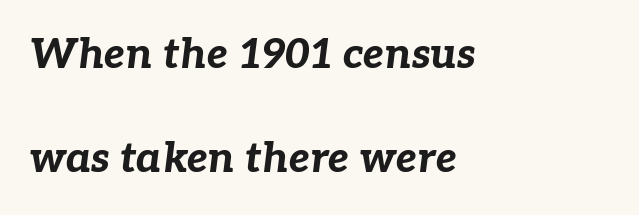
{"italic": "yes", "lean": "right", "slant_degrees": 7, "bold": "yes", "weight": "bold", "width": "normal", "stroke_contrast": "low", "x_height": "medium", "monospaced": "no", "underline": "no", "align": "left", "line_spacing": "loose", "line_spacing_ratio": 2.48, "letter_spacing": "normal", "letter_spacing_em": 0.0, "glyph_px": 42}
